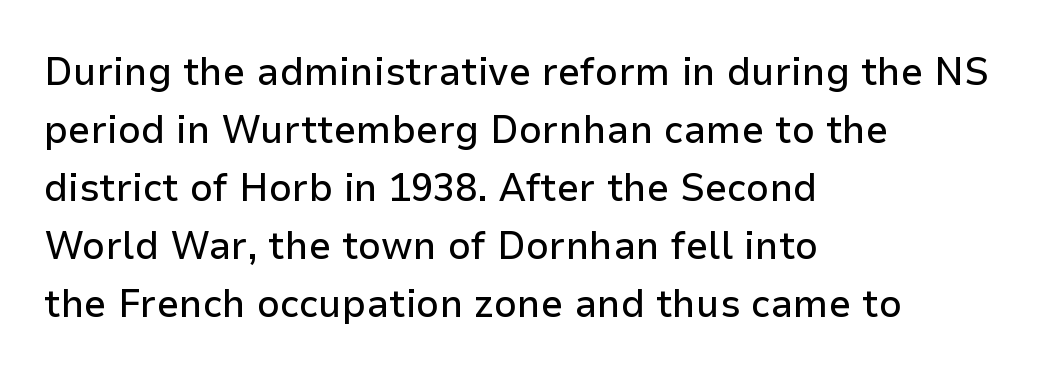
The image shows 40 px sans-serif type, upright; set left-aligned, normal line spacing (1.45x), normal letter spacing, not underlined; low stroke contrast and a medium x-height.
